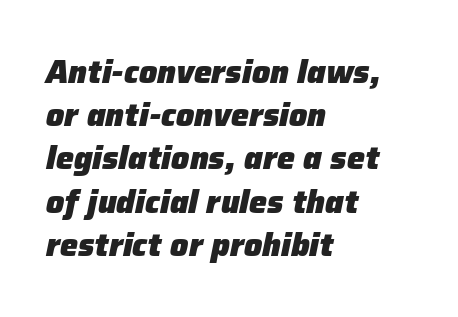
Tracking value appears to be zero — textbook default spacing. As a designer I'd log this as weight 700, bold. The rendering applies a slant to the glyphs. Left-aligned paragraph, ragged on the right. Descenders hang freely into open space. Whoever set this chose a conventional vertical rhythm.
